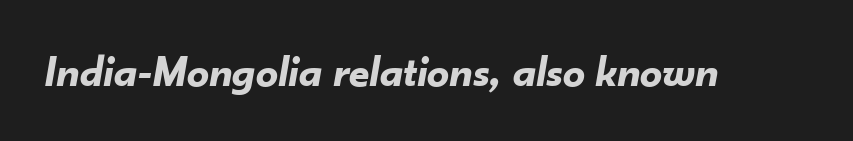
The space directly below the letters is spotless. Looks like regular typesetting: each glyph gets only the width it needs. The passage shown has conventional tracking throughout. In terms of weight, the rendering is a true, heavy bold.
